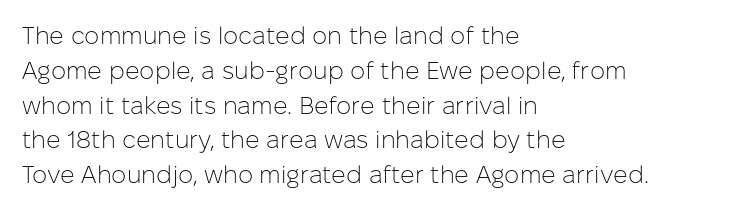
{"italic": "no", "bold": "no", "underline": "no", "align": "left", "line_spacing": "normal", "line_spacing_ratio": 1.45, "letter_spacing": "normal", "letter_spacing_em": 0.0, "glyph_px": 24}
